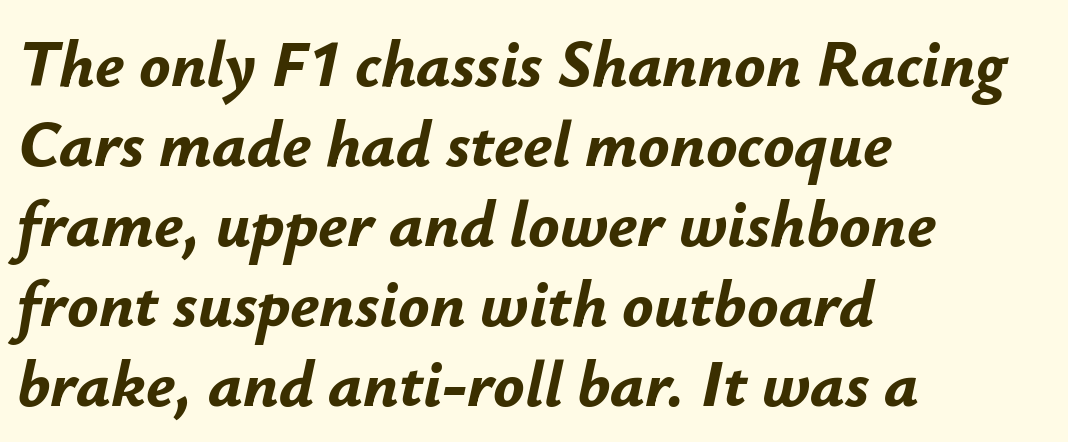
{"italic": "yes", "lean": "right", "slant_degrees": 12, "bold": "yes", "weight": "bold", "width": "normal", "stroke_contrast": "low", "x_height": "small", "monospaced": "no", "underline": "no", "align": "left", "line_spacing_ratio": 1.23, "letter_spacing": "normal", "letter_spacing_em": 0.0, "glyph_px": 65}
